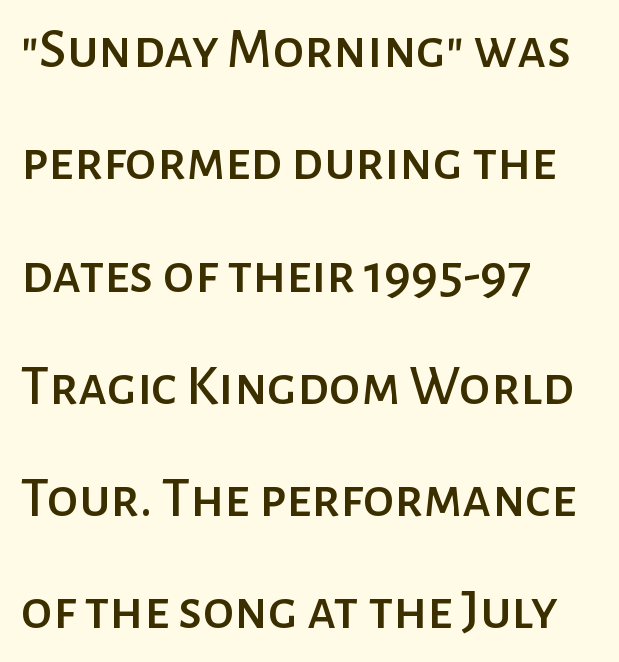
Q: Is the text italic (slanted)? A: No, it is upright.
Q: Is the typeface a serif or a sans-serif typeface? A: Sans-serif.
Q: Is the text underlined? A: No.
Q: How is the paragraph aligned? A: Left-aligned.
Q: Is the spacing between letters normal or unusually wide? A: Normal.
Q: Is the spacing between lines tight, normal or loose? A: Loose.
Q: Width (condensed, normal, or wide)? A: Normal.
Q: Stroke contrast? A: Low.
Q: x-height? A: Medium.
Q: Monospaced? A: No.
